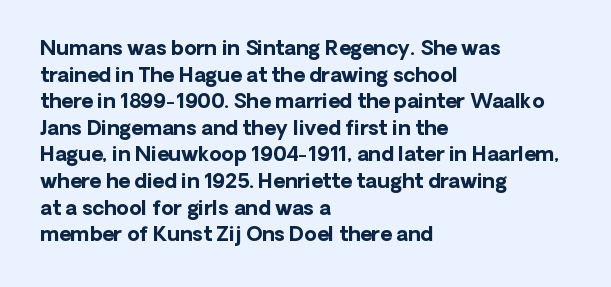
Q: Is the text bold? A: Yes.
Q: Is the text italic (slanted)? A: No, it is upright.
Q: Is the text underlined? A: No.
Q: How is the paragraph aligned? A: Left-aligned.
Q: Is the spacing between letters normal or unusually wide? A: Normal.
Q: Is the spacing between lines tight, normal or loose? A: Normal.
